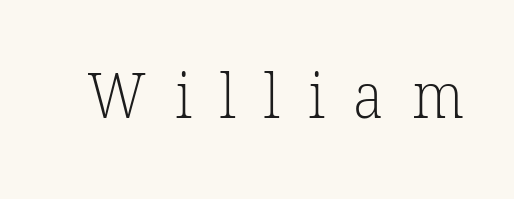
The image shows 63 px light serif type; set unusually wide letter spacing (+0.45 em), not underlined; low stroke contrast and a medium x-height.
